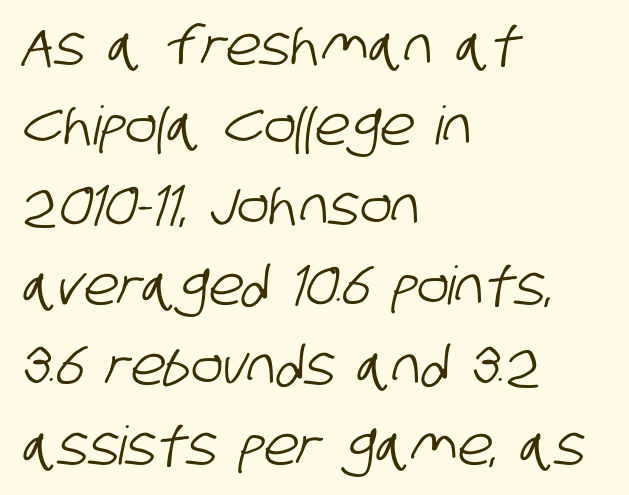
Summary of vertical rhythm: regular, with standard interline spacing. Short note: letters normally spaced. Left-aligned paragraph, ragged on the right. Only glyphs here, with clear space below each row. You could not count columns in this text — the font is proportionally spaced.
